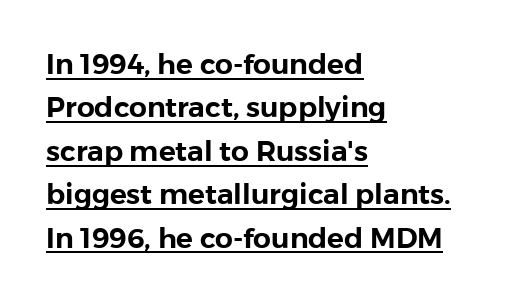
{"serif": "no", "italic": "no", "width": "normal", "stroke_contrast": "low", "x_height": "medium", "monospaced": "no", "underline": "yes", "align": "left", "line_spacing": "normal", "line_spacing_ratio": 1.55, "letter_spacing": "normal", "letter_spacing_em": 0.0, "glyph_px": 28}
